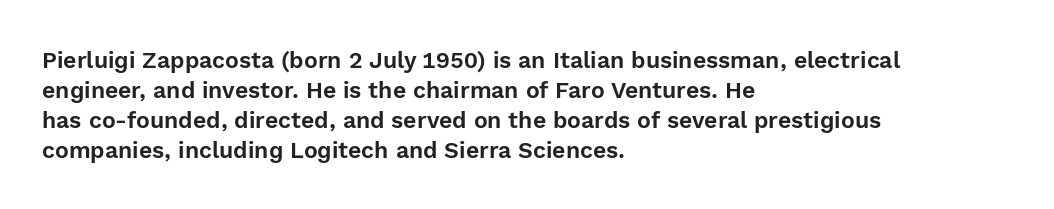
{"italic": "no", "underline": "no", "align": "left", "line_spacing": "normal", "line_spacing_ratio": 1.31, "letter_spacing": "normal", "letter_spacing_em": 0.0, "glyph_px": 23}
